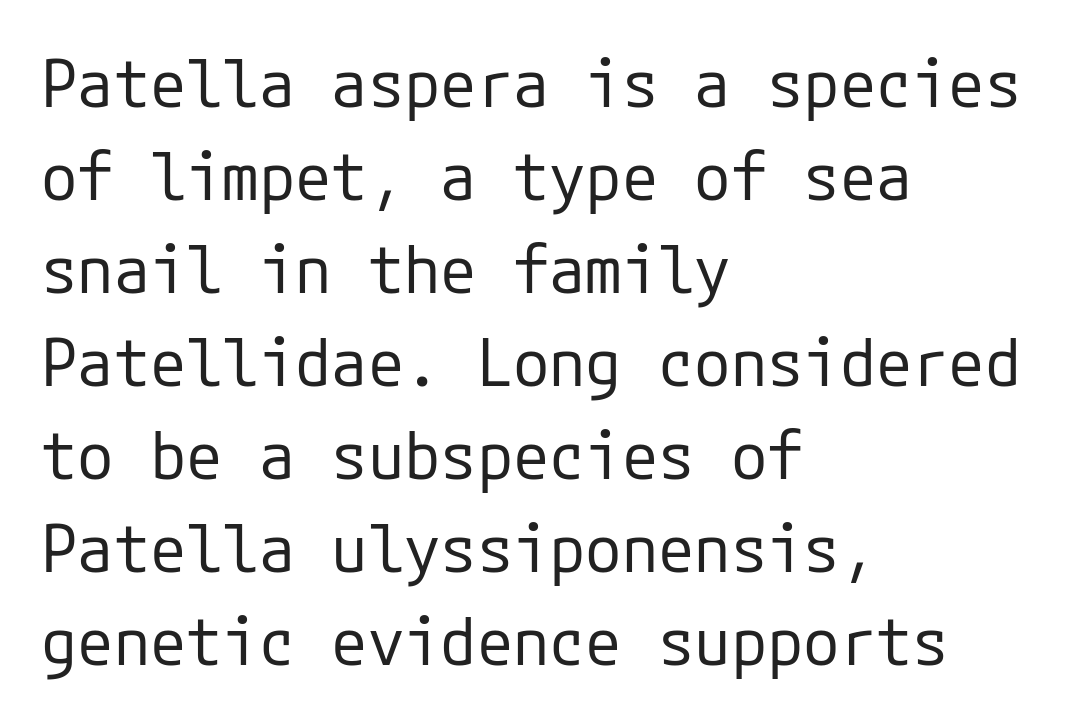
The image shows 66 px regular-weight sans-serif type, upright; set left-aligned, normal line spacing (1.41x), normal letter spacing, not underlined; low stroke contrast and a medium x-height.
